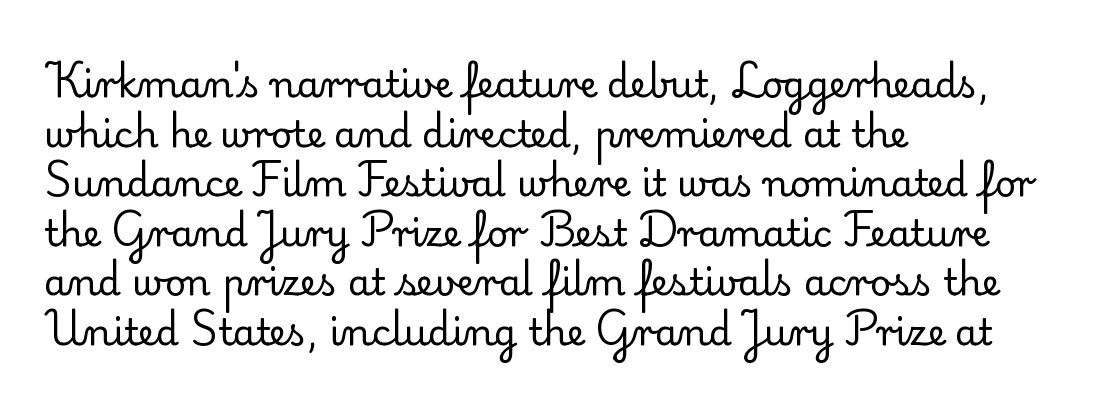
{"serif": "yes", "italic": "no", "bold": "no", "weight": "regular", "width": "normal", "stroke_contrast": "low", "x_height": "small", "monospaced": "no", "underline": "no", "align": "left", "line_spacing": "normal", "line_spacing_ratio": 1.34, "letter_spacing": "normal", "letter_spacing_em": 0.0, "glyph_px": 37}
